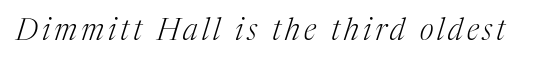
The image shows 30 px light serif type, italic (leaning right); set not underlined; medium stroke contrast and a medium x-height.
